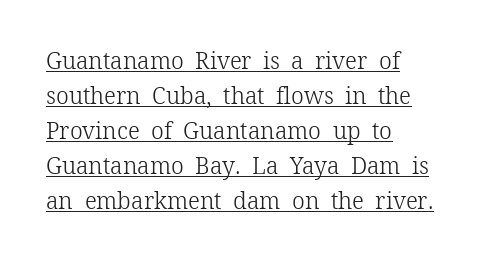
The lines sit at an ordinary, default distance from one another. Nothing heavy about these letters — not bold at all. Notice how the passage keeps a crisp vertical edge on the left only. Is there any slant? The stems are plumb.
